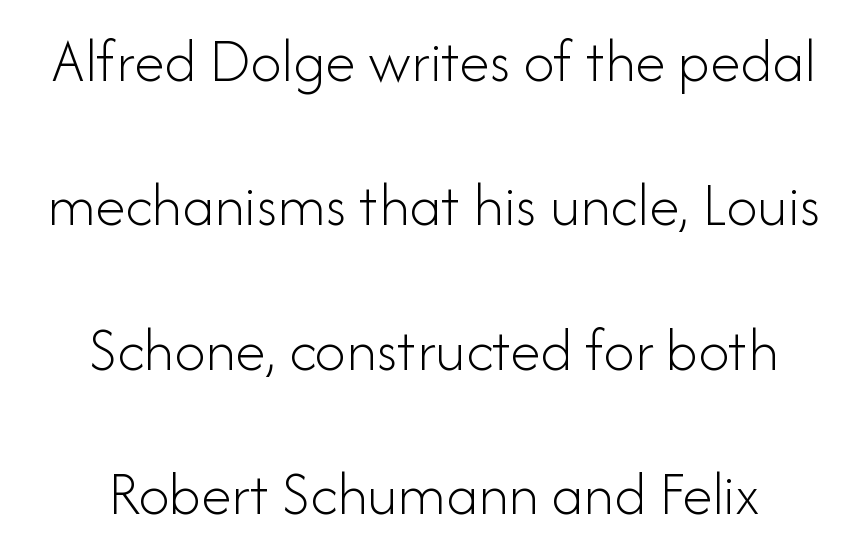
The image shows 62 px light sans-serif type, upright; set centered, loose line spacing (2.33x), normal letter spacing, not underlined; low stroke contrast and a small x-height.
